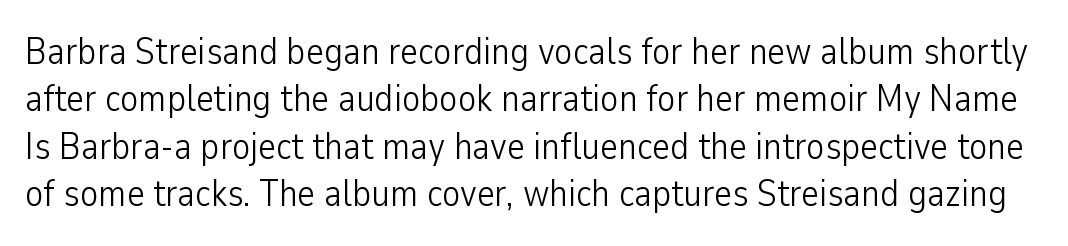
Q: Is the text bold? A: No.
Q: Is the text italic (slanted)? A: No, it is upright.
Q: Is the typeface a serif or a sans-serif typeface? A: Sans-serif.
Q: Is the text underlined? A: No.
Q: Is the spacing between letters normal or unusually wide? A: Normal.
Q: Is the spacing between lines tight, normal or loose? A: Normal.
Q: Width (condensed, normal, or wide)? A: Condensed.
Q: Stroke contrast? A: Low.
Q: x-height? A: Medium.
Q: Monospaced? A: No.
